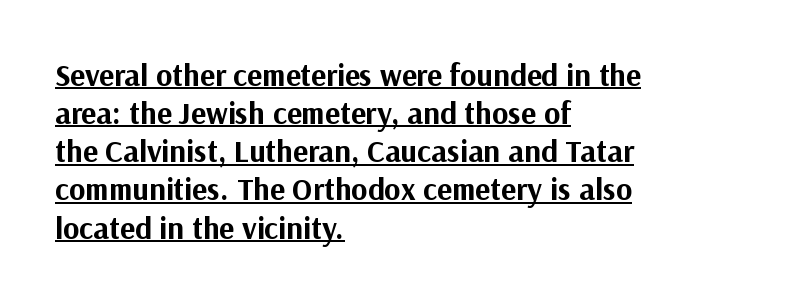
{"serif": "no", "italic": "no", "bold": "yes", "weight": "bold", "width": "normal", "stroke_contrast": "medium", "x_height": "medium", "monospaced": "no", "underline": "yes", "align": "left", "line_spacing_ratio": 1.23, "letter_spacing": "normal", "letter_spacing_em": 0.0, "glyph_px": 31}
